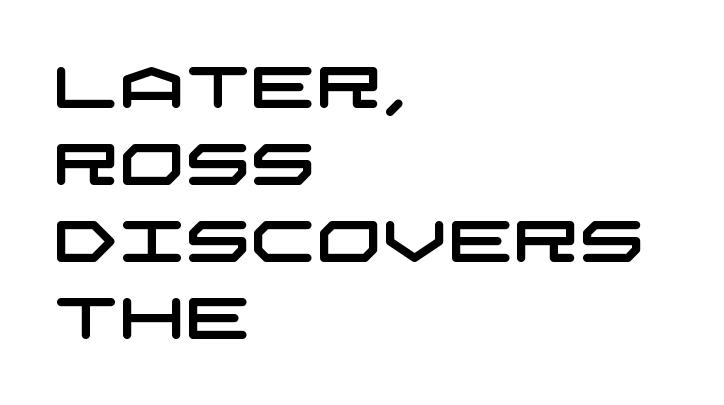
{"serif": "no", "width": "wide", "stroke_contrast": "low", "x_height": "large", "underline": "no", "align": "left", "line_spacing": "normal", "line_spacing_ratio": 1.33, "letter_spacing": "normal", "letter_spacing_em": 0.0, "glyph_px": 58}
